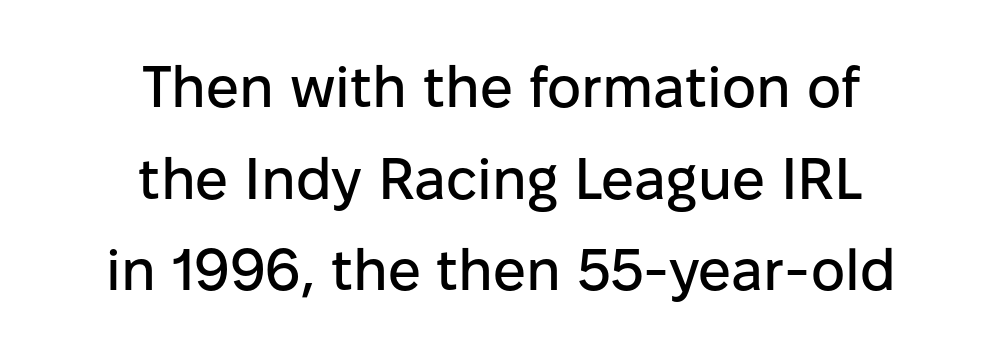
Q: Is the text italic (slanted)? A: No, it is upright.
Q: Is the typeface a serif or a sans-serif typeface? A: Sans-serif.
Q: Is the text underlined? A: No.
Q: How is the paragraph aligned? A: Centered.
Q: Is the spacing between letters normal or unusually wide? A: Normal.
Q: Is the spacing between lines tight, normal or loose? A: Normal.
Q: Width (condensed, normal, or wide)? A: Normal.
Q: Stroke contrast? A: Low.
Q: x-height? A: Medium.
Q: Monospaced? A: No.
